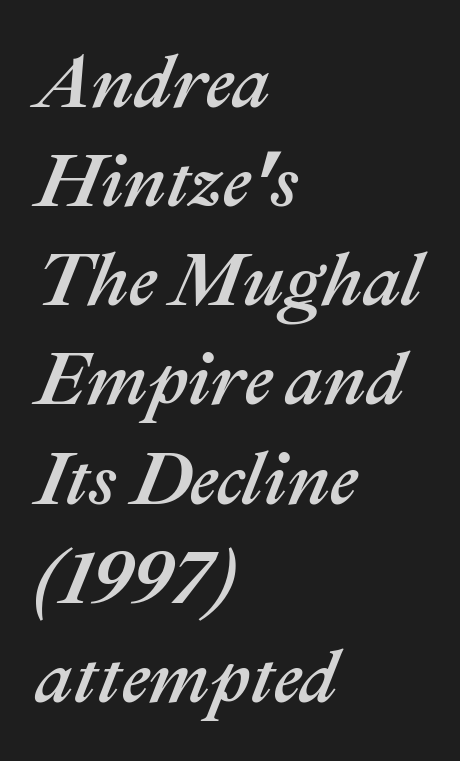
{"italic": "yes", "lean": "right", "slant_degrees": 22, "width": "normal", "stroke_contrast": "medium", "x_height": "medium", "monospaced": "no", "underline": "no", "align": "left", "line_spacing": "normal", "line_spacing_ratio": 1.34, "letter_spacing": "normal", "letter_spacing_em": 0.0, "glyph_px": 74}
